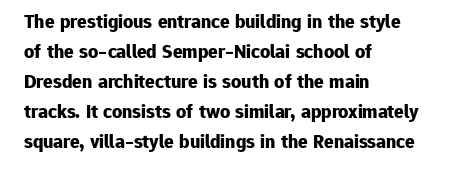
The image shows 20 px bold type, upright; set left-aligned, normal line spacing (1.5x), normal letter spacing, not underlined.
